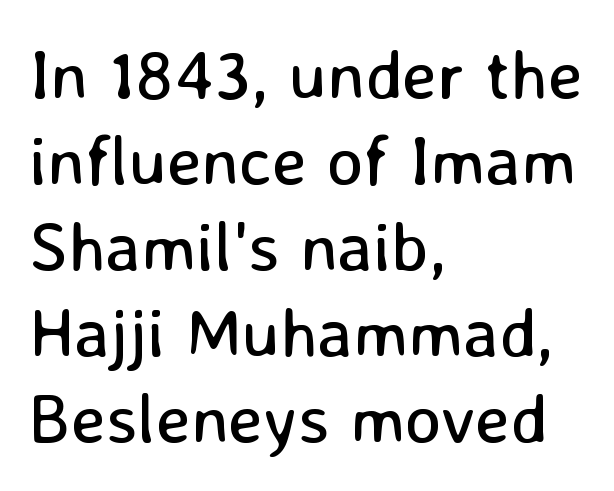
Each letter keeps its own natural width here, so spacing adapts to shape. No italicization has been applied; the sample stays upright. The glyphs in this specimen are sans serif. Unmarked baselines from the first word to the last. Visually the block forms a straight wall on the left and a jagged coastline on the right.
